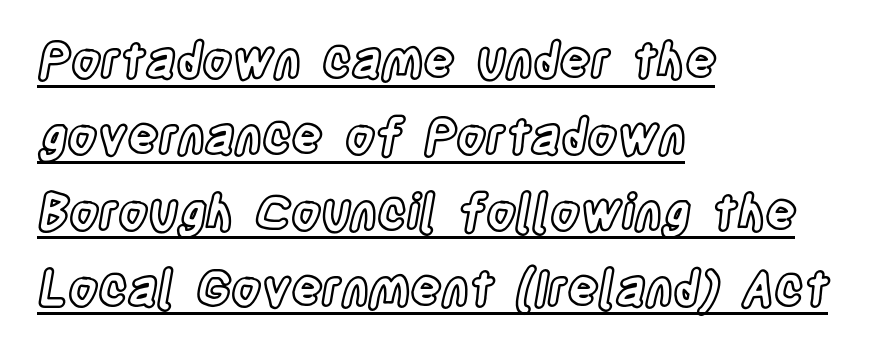
{"width": "condensed", "x_height": "large", "monospaced": "no", "underline": "yes", "align": "left", "line_spacing": "normal", "line_spacing_ratio": 1.58, "letter_spacing": "normal", "letter_spacing_em": 0.0, "glyph_px": 48}
